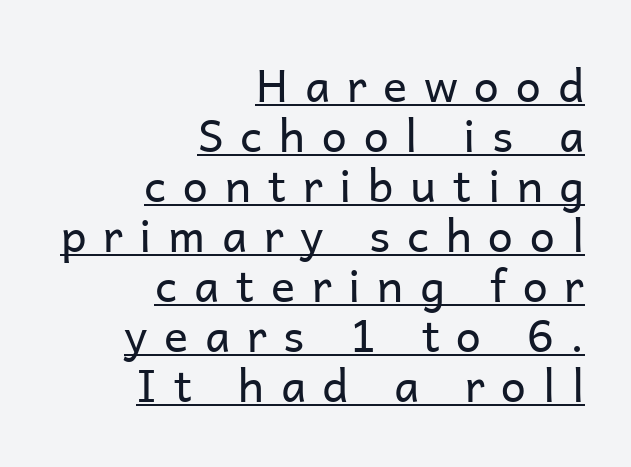
{"serif": "no", "italic": "no", "bold": "no", "weight": "regular", "width": "normal", "stroke_contrast": "low", "x_height": "medium", "monospaced": "no", "underline": "yes", "align": "right", "line_spacing": "tight", "line_spacing_ratio": 1.11, "letter_spacing": "wide", "letter_spacing_em": 0.37, "glyph_px": 45}
